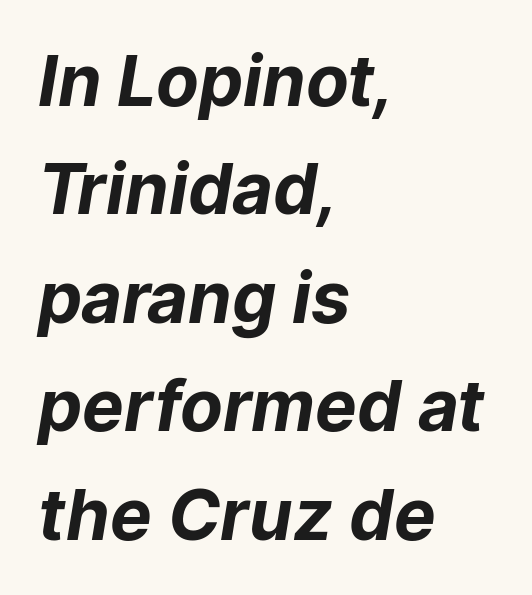
Letters rest on an invisible, unmarked baseline. Proportional: the letters do not fall into vertical columns. Set as a true bold cut, around the 700 mark. This is sans-serif lettering, the kind often seen on screens and signage. Is the block centered? No — it sits flush against the left margin. The passage shown has conventional tracking throughout.
